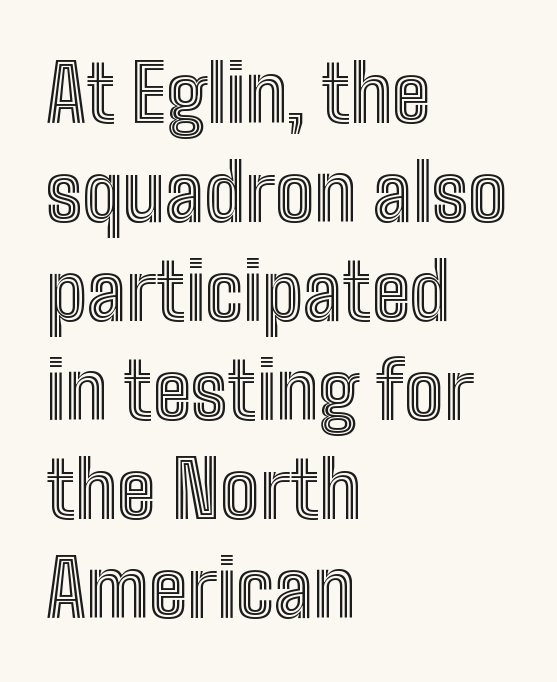
{"italic": "no", "width": "condensed", "x_height": "medium", "monospaced": "no", "underline": "no", "align": "left", "line_spacing": "normal", "line_spacing_ratio": 1.27, "letter_spacing": "normal", "letter_spacing_em": 0.0, "glyph_px": 78}
